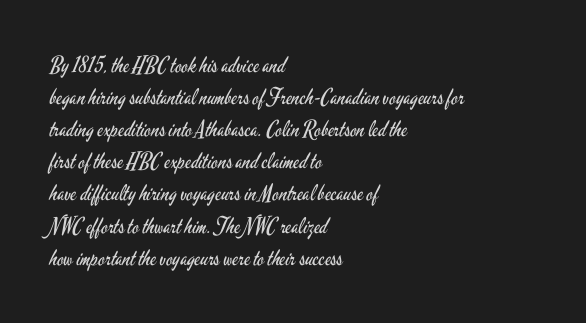
The image shows 22 px text type; set left-aligned, normal line spacing (1.46x), normal letter spacing, not underlined.
